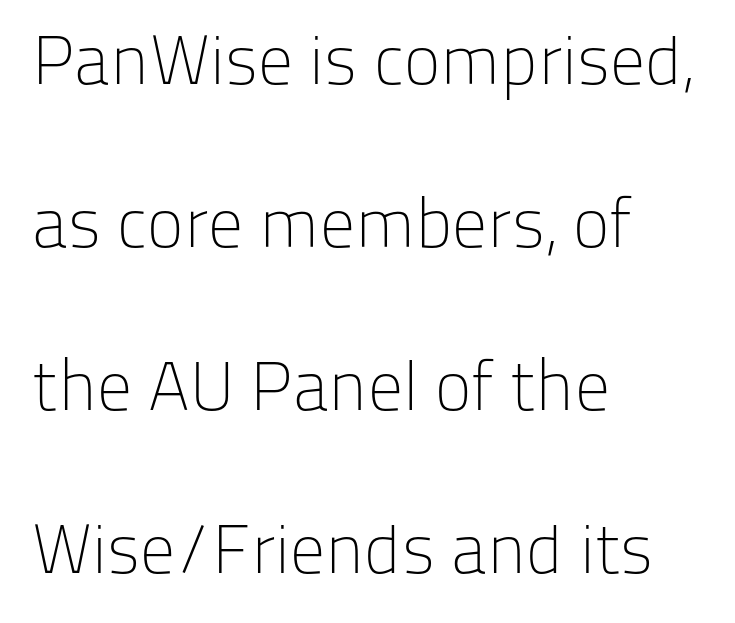
The image shows 69 px light sans-serif type, upright; set left-aligned, loose line spacing (2.36x), normal letter spacing, not underlined; low stroke contrast and a medium x-height.
